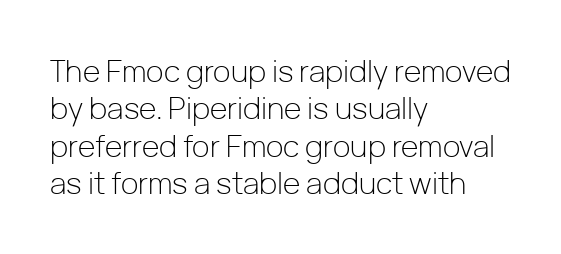
The image shows 30 px light sans-serif type, upright; set left-aligned, normal line spacing (1.25x), normal letter spacing, not underlined; low stroke contrast and a medium x-height.
